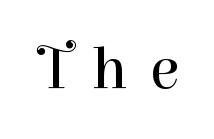
Q: Is the text bold? A: No.
Q: Is the text italic (slanted)? A: No, it is upright.
Q: Is the typeface a serif or a sans-serif typeface? A: Serif.
Q: Is the text underlined? A: No.
Q: Is the spacing between letters normal or unusually wide? A: Unusually wide.
Q: Width (condensed, normal, or wide)? A: Normal.
Q: Stroke contrast? A: High.
Q: x-height? A: Medium.
Q: Monospaced? A: No.
